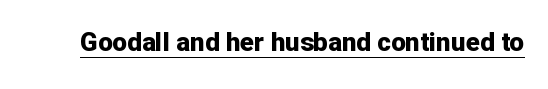
Q: Is the text bold? A: Yes.
Q: Is the text italic (slanted)? A: No, it is upright.
Q: Is the text underlined? A: Yes.
Q: Is the spacing between letters normal or unusually wide? A: Normal.
